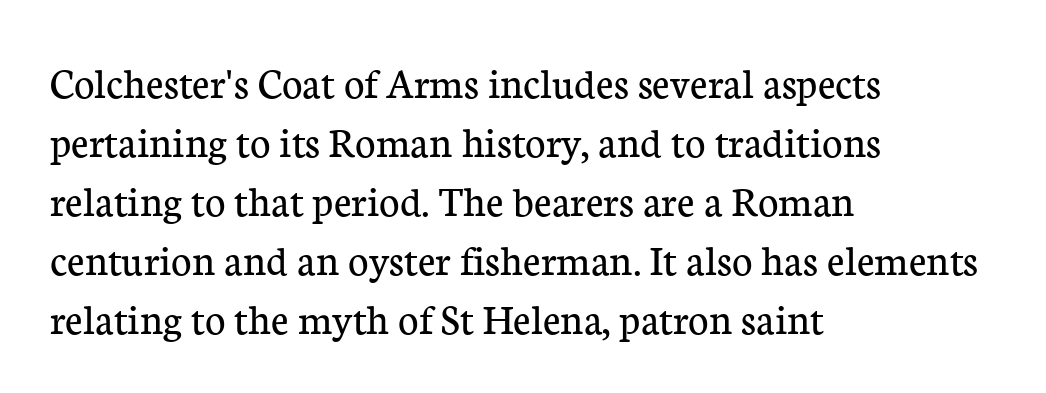
{"serif": "yes", "italic": "no", "bold": "no", "weight": "regular", "width": "normal", "stroke_contrast": "low", "x_height": "medium", "monospaced": "no", "underline": "no", "align": "left", "line_spacing": "normal", "line_spacing_ratio": 1.34, "letter_spacing": "normal", "letter_spacing_em": 0.0, "glyph_px": 44}
